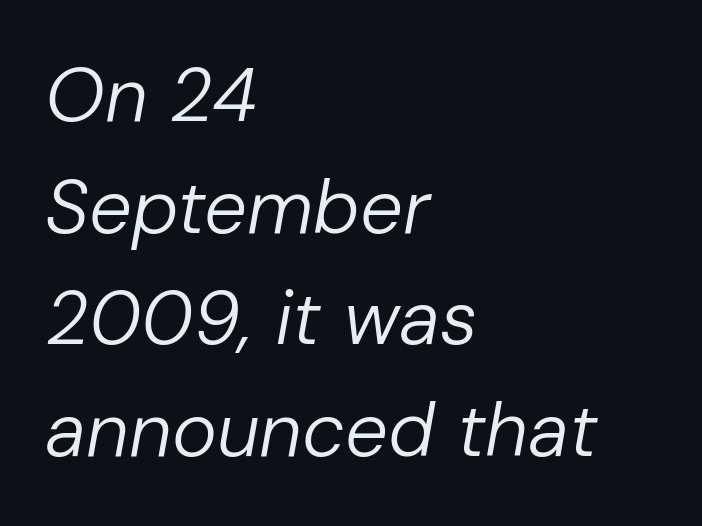
{"italic": "yes", "lean": "right", "slant_degrees": 10, "bold": "no", "weight": "regular", "width": "normal", "stroke_contrast": "low", "x_height": "medium", "monospaced": "no", "underline": "no", "align": "left", "line_spacing": "normal", "line_spacing_ratio": 1.47, "letter_spacing": "normal", "letter_spacing_em": 0.0, "glyph_px": 76}
